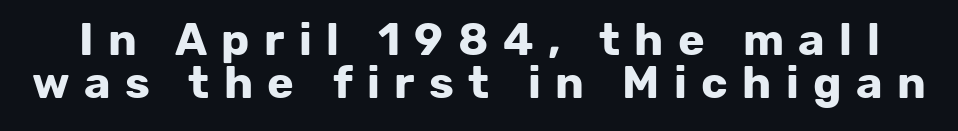
Q: Is the text bold? A: Yes.
Q: Is the text italic (slanted)? A: No, it is upright.
Q: Is the typeface a serif or a sans-serif typeface? A: Sans-serif.
Q: Is the text underlined? A: No.
Q: Is the spacing between letters normal or unusually wide? A: Unusually wide.
Q: Is the spacing between lines tight, normal or loose? A: Tight.
Q: Width (condensed, normal, or wide)? A: Normal.
Q: Stroke contrast? A: Low.
Q: x-height? A: Medium.
Q: Monospaced? A: No.
